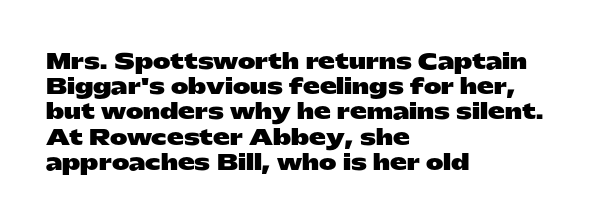
{"italic": "no", "bold": "yes", "underline": "no", "align": "left", "line_spacing_ratio": 1.2, "letter_spacing": "normal", "letter_spacing_em": 0.0, "glyph_px": 21}
